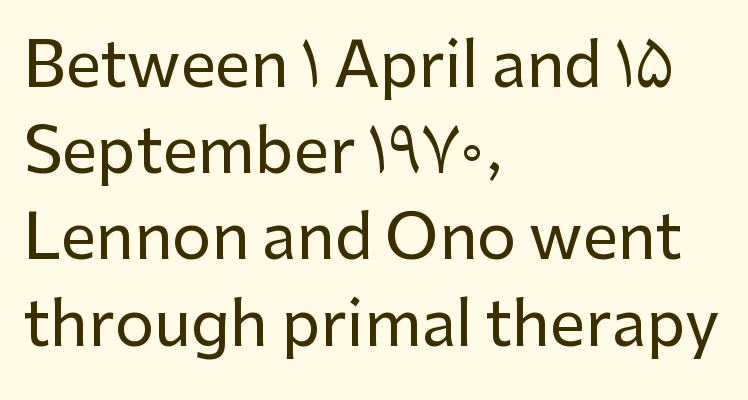
The passage is arranged the way most books set body copy — flush left. Unmarked baselines from the first word to the last. Nobody touched the tracking dial on this one. Vertical spacing — default. You could not count columns in this text — the font is proportionally spaced. Does the lettering tilt? It doesn't — this is upright.
